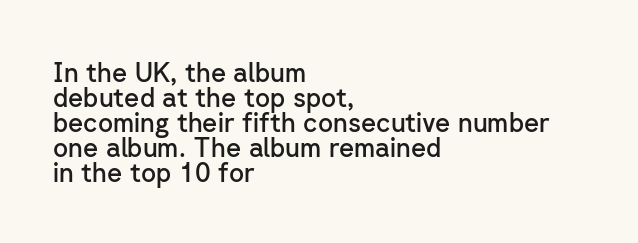
Do the letters lean? They stand straight. Summary of weight: moderately heavy, a semibold. A typesetter would call this leading minimal, almost set solid. All the whitespace from short lines collects on the right. Characters follow at the spacing the type designer built in. Descenders are the only things crossing below the line.
